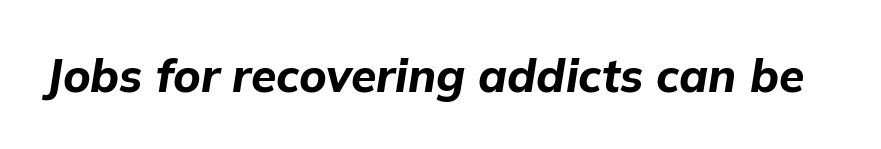
The image shows 46 px bold type, italic (leaning right); set normal letter spacing, not underlined; low stroke contrast and a medium x-height.
